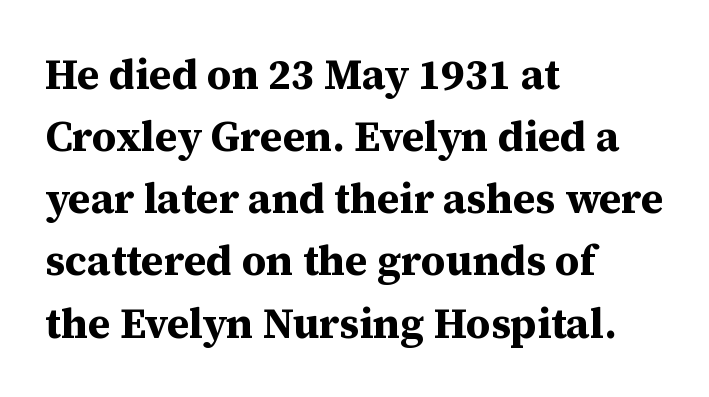
The image shows 42 px bold serif type, upright; set left-aligned, normal line spacing (1.48x), normal letter spacing, not underlined; medium stroke contrast and a medium x-height.
